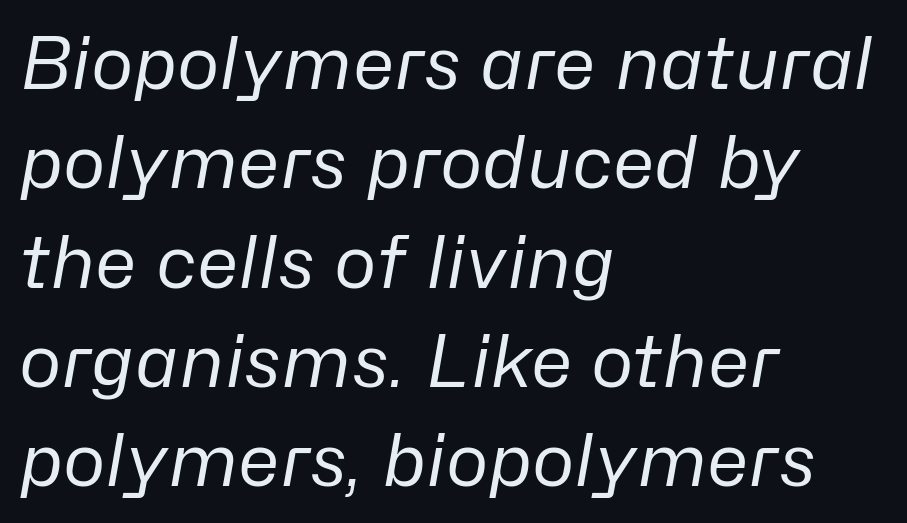
Check under the words: just untouched page. Rows of type keep a routine distance in the vertical direction. Think of a printed novel: that variable character pitch is what you see here. Slant detected: the letters are inclined.
